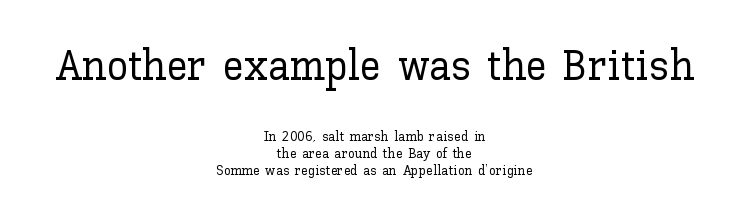
You could call the tracking neutral — neither tight nor loose. Which of the two is more prominent by size? The first, at the top. The axis of the letterforms is exactly vertical. Check under the words: just untouched page. The lines in this sample share a center point and differ in where they start and stop. Is this a fixed-width face? No — the glyphs have proportional, varying widths.
